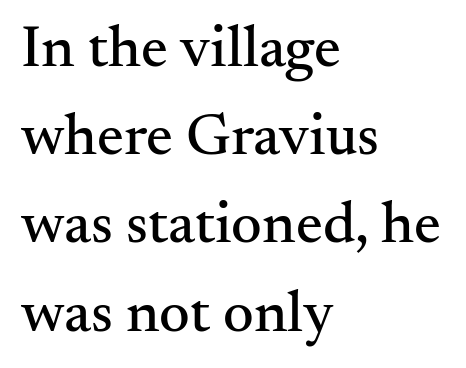
Q: Is the text italic (slanted)? A: No, it is upright.
Q: Is the typeface a serif or a sans-serif typeface? A: Serif.
Q: Is the text underlined? A: No.
Q: How is the paragraph aligned? A: Left-aligned.
Q: Is the spacing between letters normal or unusually wide? A: Normal.
Q: Is the spacing between lines tight, normal or loose? A: Normal.
Q: Width (condensed, normal, or wide)? A: Normal.
Q: Stroke contrast? A: Medium.
Q: x-height? A: Small.
Q: Monospaced? A: No.
